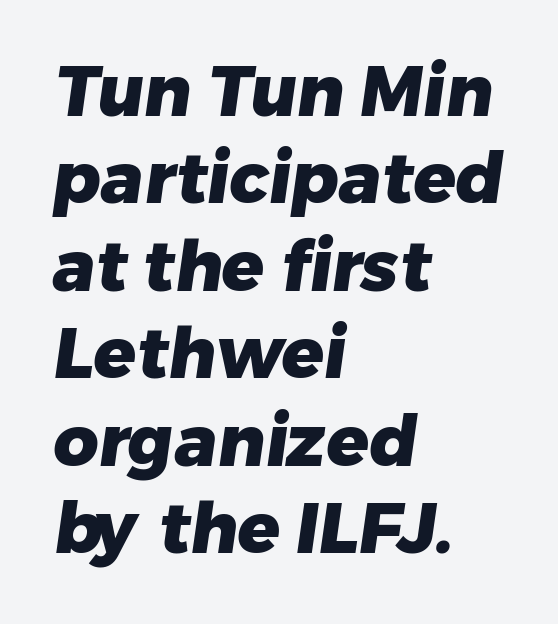
Q: Is the text bold? A: Yes.
Q: Is the typeface a serif or a sans-serif typeface? A: Sans-serif.
Q: Is the text underlined? A: No.
Q: How is the paragraph aligned? A: Left-aligned.
Q: Is the spacing between letters normal or unusually wide? A: Normal.
Q: Is the spacing between lines tight, normal or loose? A: Normal.
Q: Width (condensed, normal, or wide)? A: Normal.
Q: Stroke contrast? A: Low.
Q: x-height? A: Medium.
Q: Monospaced? A: No.
